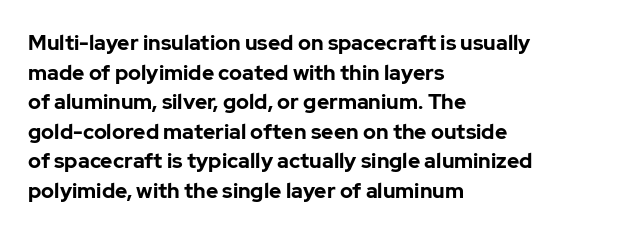
The vertical gap from one line to the next is medium. Beneath every word, the page is bare. Nothing unusual about the tracking: characters are spaced as the font intends. Its strokes are broad and dark, the hallmark of bold type. This sample uses an upright cut, with every glyph sitting square on the baseline. If you drew a ruler down the left edge, every line would touch it.
